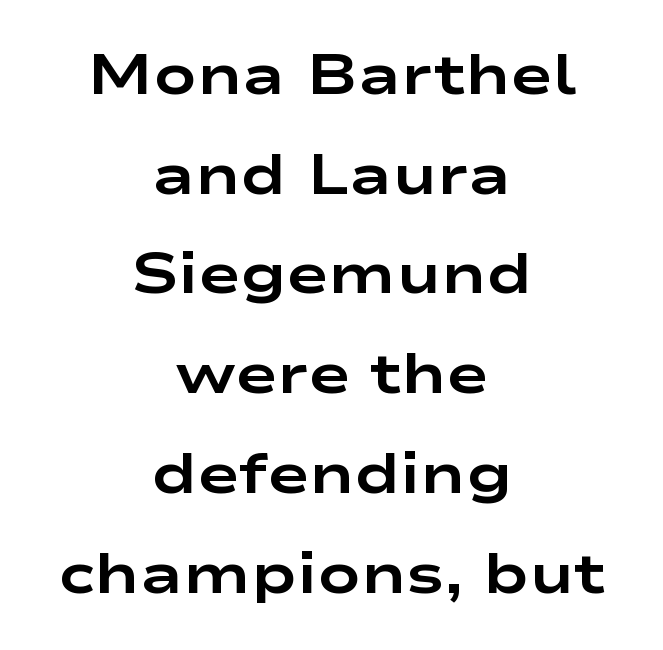
{"serif": "no", "italic": "no", "bold": "yes", "weight": "bold", "width": "wide", "stroke_contrast": "low", "x_height": "medium", "monospaced": "no", "underline": "no", "align": "center", "line_spacing_ratio": 1.75, "letter_spacing": "normal", "letter_spacing_em": 0.0, "glyph_px": 57}
